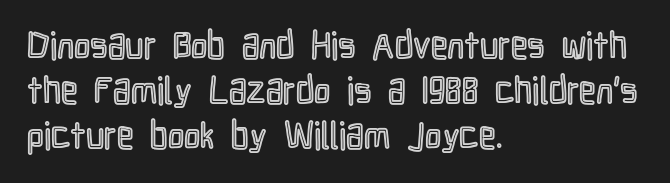
Q: Is the text italic (slanted)? A: No, it is upright.
Q: Is the text underlined? A: No.
Q: How is the paragraph aligned? A: Left-aligned.
Q: Is the spacing between letters normal or unusually wide? A: Normal.
Q: Width (condensed, normal, or wide)? A: Condensed.
Q: x-height? A: Medium.
Q: Monospaced? A: No.
